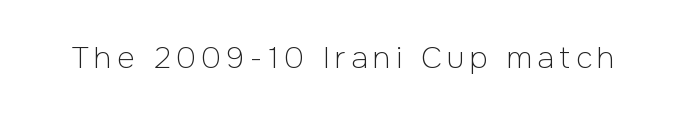
{"serif": "no", "italic": "no", "bold": "no", "weight": "light", "width": "normal", "stroke_contrast": "low", "x_height": "medium", "monospaced": "no", "underline": "no", "glyph_px": 30}
